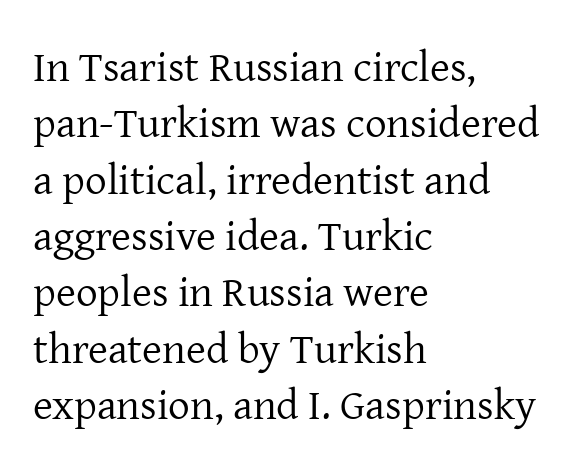
Q: Is the text bold? A: No.
Q: Is the text italic (slanted)? A: No, it is upright.
Q: Is the typeface a serif or a sans-serif typeface? A: Serif.
Q: Is the text underlined? A: No.
Q: How is the paragraph aligned? A: Left-aligned.
Q: Is the spacing between letters normal or unusually wide? A: Normal.
Q: Is the spacing between lines tight, normal or loose? A: Normal.
Q: Width (condensed, normal, or wide)? A: Normal.
Q: Stroke contrast? A: Low.
Q: x-height? A: Medium.
Q: Monospaced? A: No.
